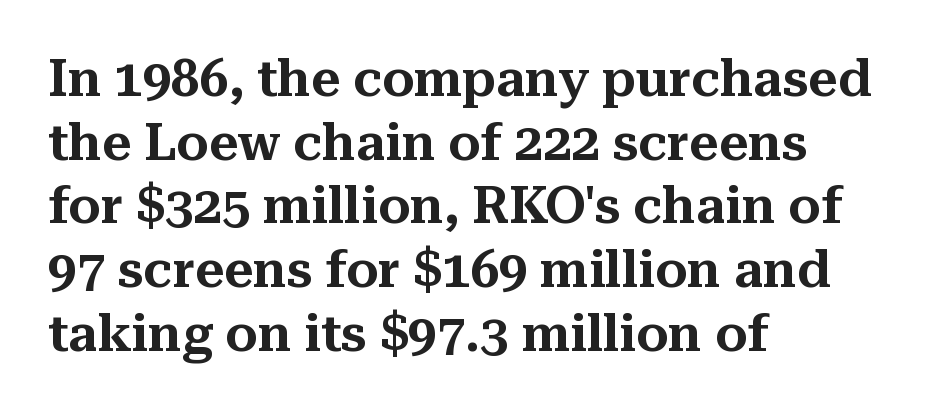
The image shows 51 px serif type, upright; set left-aligned, normal line spacing (1.25x), normal letter spacing, not underlined; medium stroke contrast and a medium x-height.
